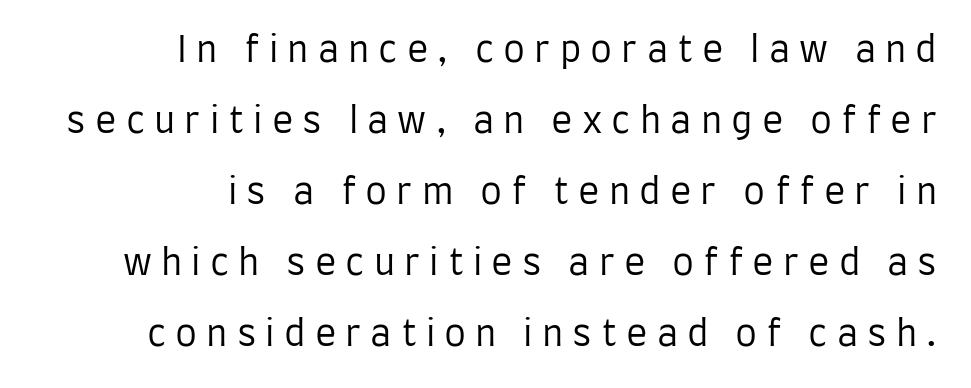
The image shows 35 px regular-weight, condensed sans-serif type, upright; set right-aligned, loose line spacing (2.03x), unusually wide letter spacing (+0.26 em), not underlined; low stroke contrast and a large x-height.
